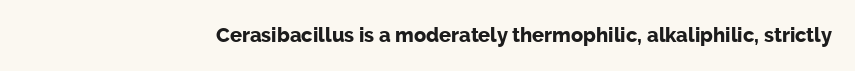
The image shows 20 px bold type, upright; set normal letter spacing, not underlined.
